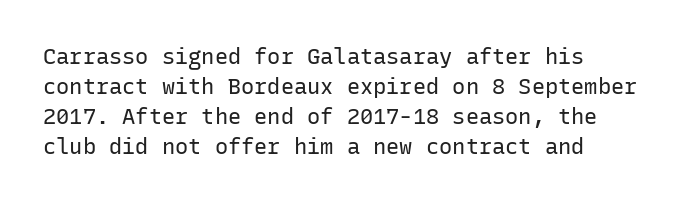
{"italic": "no", "bold": "no", "underline": "no", "align": "left", "line_spacing": "normal", "line_spacing_ratio": 1.36, "letter_spacing": "normal", "letter_spacing_em": 0.0, "glyph_px": 22}
